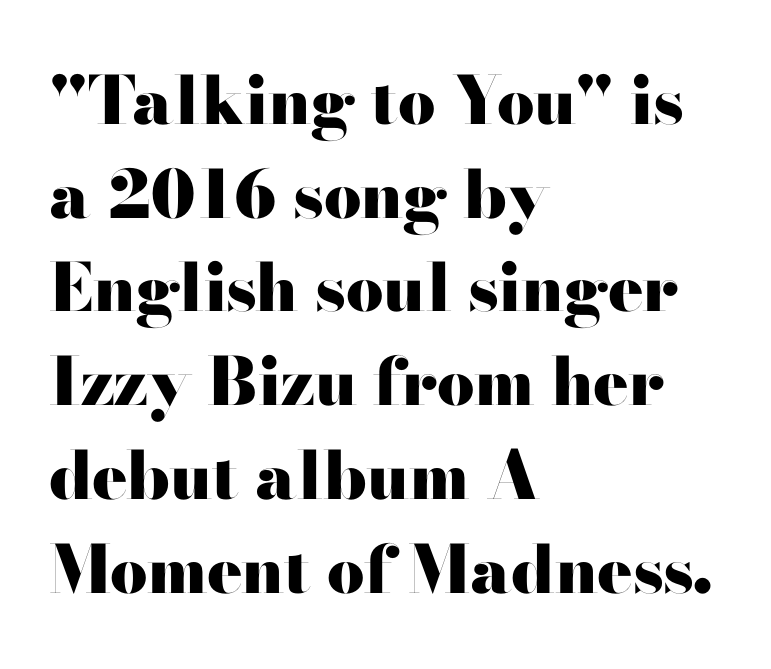
Q: Is the text bold? A: Yes.
Q: Is the text italic (slanted)? A: No, it is upright.
Q: Is the typeface a serif or a sans-serif typeface? A: Sans-serif.
Q: Is the text underlined? A: No.
Q: How is the paragraph aligned? A: Left-aligned.
Q: Is the spacing between letters normal or unusually wide? A: Normal.
Q: Is the spacing between lines tight, normal or loose? A: Normal.
Q: Width (condensed, normal, or wide)? A: Wide.
Q: Stroke contrast? A: High.
Q: x-height? A: Small.
Q: Monospaced? A: No.
